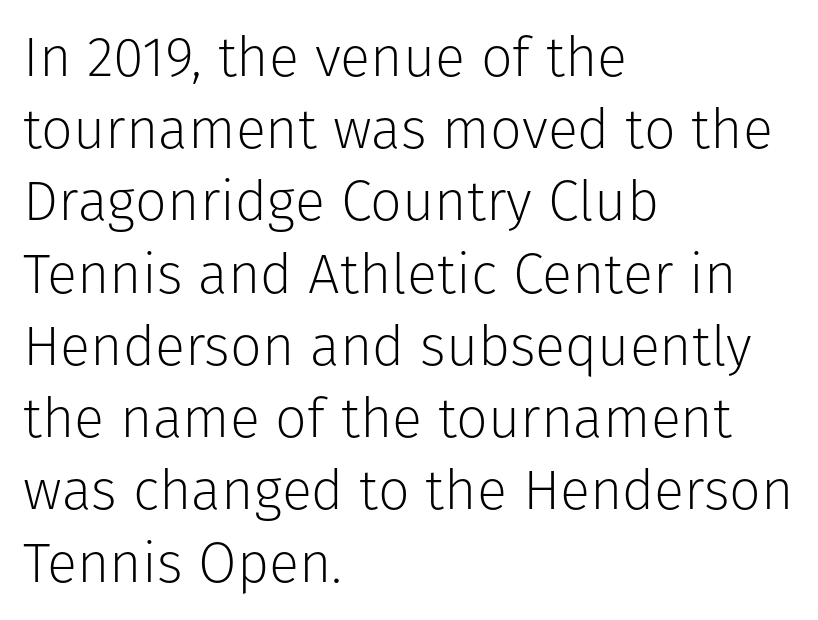
The image shows 56 px light sans-serif type, upright; set left-aligned, normal line spacing (1.29x), normal letter spacing, not underlined; low stroke contrast and a medium x-height.
